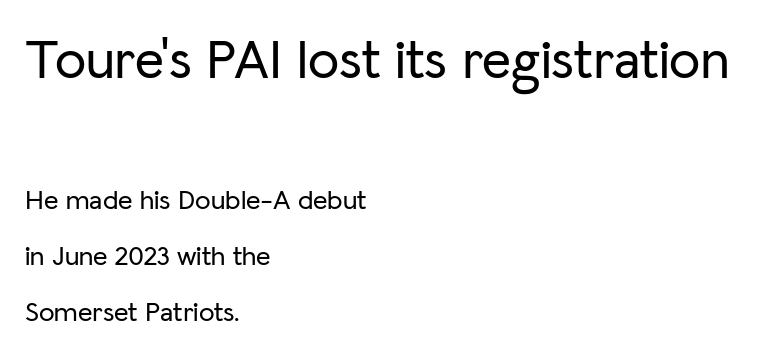
Q: Is the text italic (slanted)? A: No, it is upright.
Q: Is the typeface a serif or a sans-serif typeface? A: Sans-serif.
Q: Is the text underlined? A: No.
Q: How is the paragraph aligned? A: Left-aligned.
Q: Is the spacing between letters normal or unusually wide? A: Normal.
Q: Is the spacing between lines tight, normal or loose? A: Loose.
Q: Which block of text is set in a larger size, the first (top) or the second (bottom)? A: The first (top) one.
Q: Width (condensed, normal, or wide)? A: Normal.
Q: Stroke contrast? A: Low.
Q: x-height? A: Medium.
Q: Monospaced? A: No.
